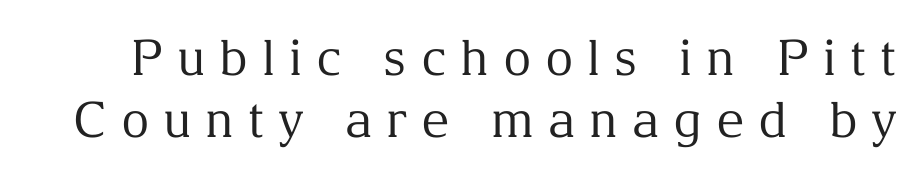
Q: Is the text bold? A: No.
Q: Is the text italic (slanted)? A: No, it is upright.
Q: Is the typeface a serif or a sans-serif typeface? A: Serif.
Q: Is the text underlined? A: No.
Q: Is the spacing between letters normal or unusually wide? A: Unusually wide.
Q: Is the spacing between lines tight, normal or loose? A: Normal.
Q: Width (condensed, normal, or wide)? A: Normal.
Q: Stroke contrast? A: Medium.
Q: x-height? A: Medium.
Q: Monospaced? A: No.
